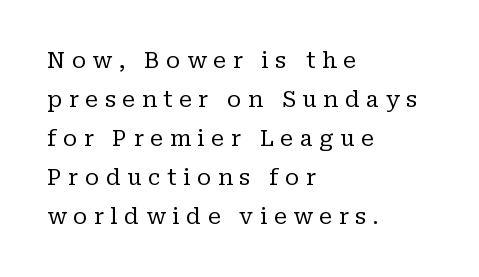
Compared with a typical body face, this is equally light or lighter still. Honestly, the letter spacing is so wide it's the main thing you notice. Characters remain perfectly vertical along every line. Reading down the block, your eye returns to a fixed left position each line.
